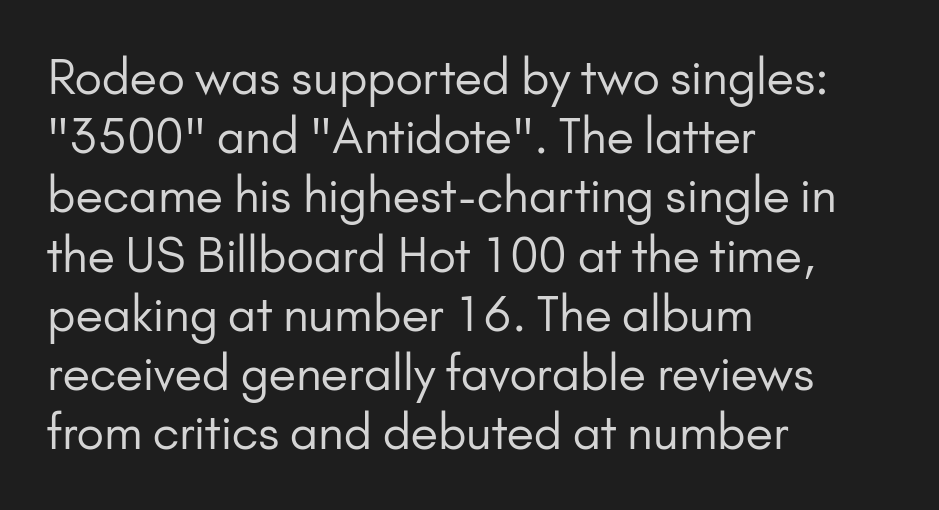
The image shows 47 px regular-weight sans-serif type, upright; set left-aligned, normal line spacing (1.26x), normal letter spacing, not underlined; low stroke contrast and a small x-height.
